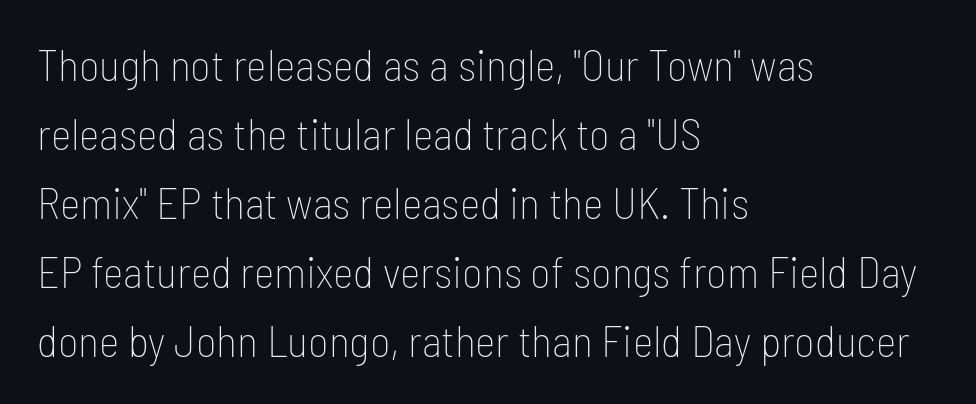
The image shows 44 px thin, condensed sans-serif type, upright; set left-aligned, normal line spacing (1.57x), normal letter spacing, not underlined; low stroke contrast and a medium x-height.
